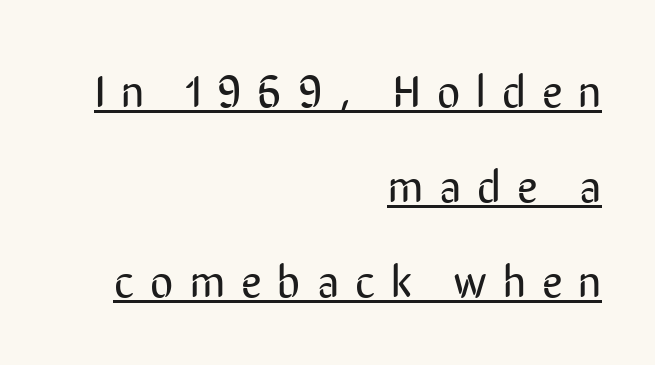
Spacing between characters has been opened up far beyond the box default. Is there any slant? The stems are plumb. A student would call this right alignment; a typographer would say flush right, rag left. Honestly, the rows look like they've been pulled way apart. Note the varied advance widths — an 'i' is clearly narrower than an 'm'. Weight class: somewhere from thin through regular.
